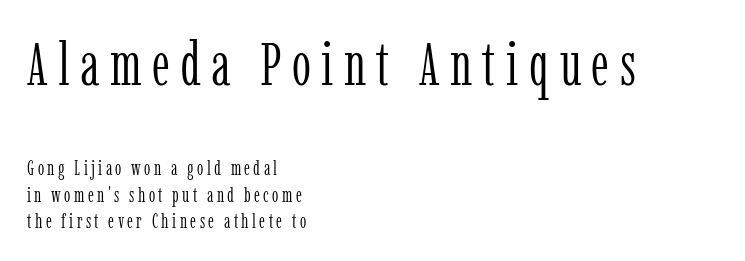
{"serif": "yes", "italic": "no", "bold": "no", "weight": "light", "width": "condensed", "stroke_contrast": "low", "x_height": "medium", "monospaced": "no", "underline": "no", "align": "left", "line_spacing": "normal", "line_spacing_ratio": 1.32, "larger_block": "first", "size_ratio": 3.05, "glyph_px": 61}
